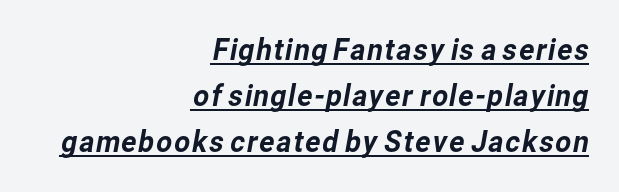
Nothing unusual about the tracking: characters are spaced as the font intends. Underline: present. Are there feet on the stems? There aren't — it's a sans. Varying glyph widths throughout — classic text-font behaviour. Right-aligned paragraph, ragged on the left.
